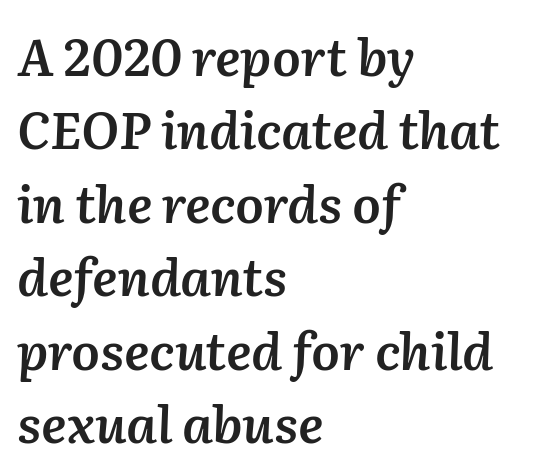
Each new line begins a customary step beneath the previous one. The foot of each line stays bare and open. The glyphs have the mass of a demibold cut, below bold. Varying glyph widths throughout — classic text-font behaviour. Italic? Definitely — the glyphs are oblique.
